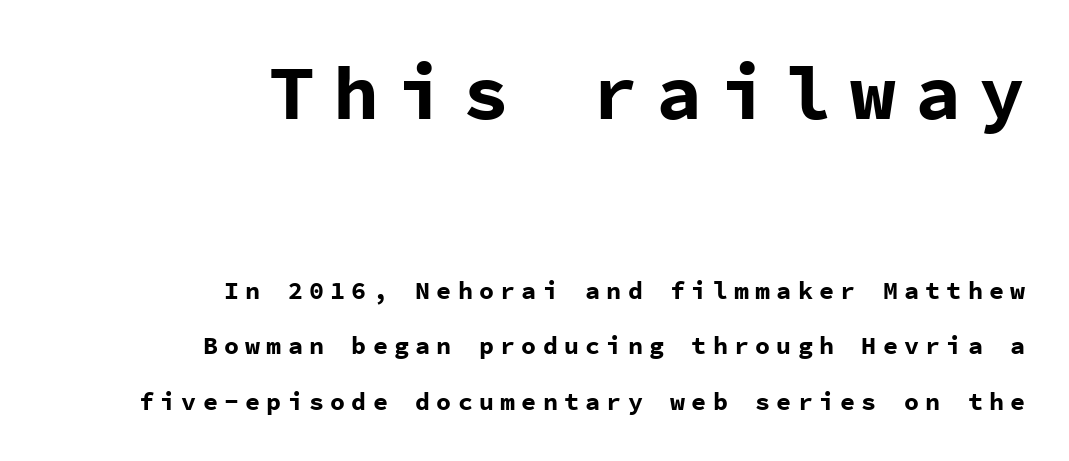
Q: Is the text bold? A: Yes.
Q: Is the text italic (slanted)? A: No, it is upright.
Q: Is the typeface a serif or a sans-serif typeface? A: Sans-serif.
Q: Is the text underlined? A: No.
Q: How is the paragraph aligned? A: Right-aligned.
Q: Is the spacing between letters normal or unusually wide? A: Unusually wide.
Q: Is the spacing between lines tight, normal or loose? A: Loose.
Q: Which block of text is set in a larger size, the first (top) or the second (bottom)? A: The first (top) one.
Q: Width (condensed, normal, or wide)? A: Normal.
Q: Stroke contrast? A: Low.
Q: x-height? A: Medium.
Q: Monospaced? A: Yes.
